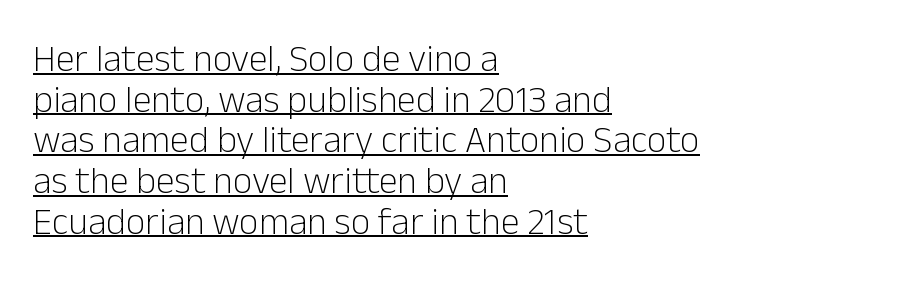
No italicization has been applied; the sample stays upright. Spacing between characters is what you'd get straight out of the box. Every word sits above its own underline. Left-aligned paragraph, ragged on the right.
